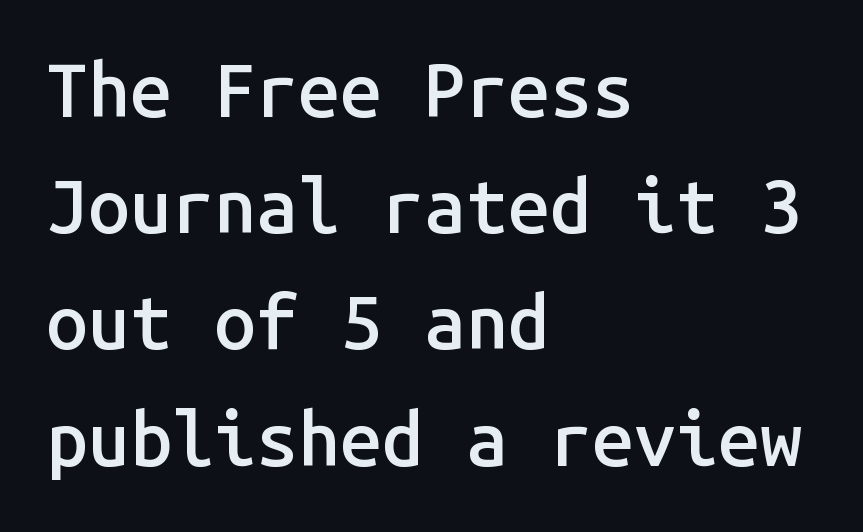
Fixed-width glyphs throughout — classic coding-font behaviour. It's the straight-up-and-down kind of type. A classic flush-left, rag-right setting is used for this passage. Is the letter spacing exaggerated? No — it looks like the ordinary default. One glance says typical: line gaps are just what's usual. The foot of each line stays bare and open.
